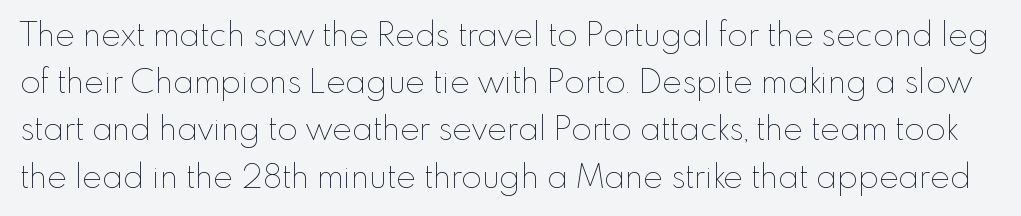
Is this a fixed-width face? No — the glyphs have proportional, varying widths. If you measured baseline to baseline, you'd find a middling distance. Descender tails drop into unmarked territory. The letterforms sit shoulder to shoulder at normal distance. Bold? No — there's no thickening of the strokes. The typography opts for an upright posture over an oblique one.
